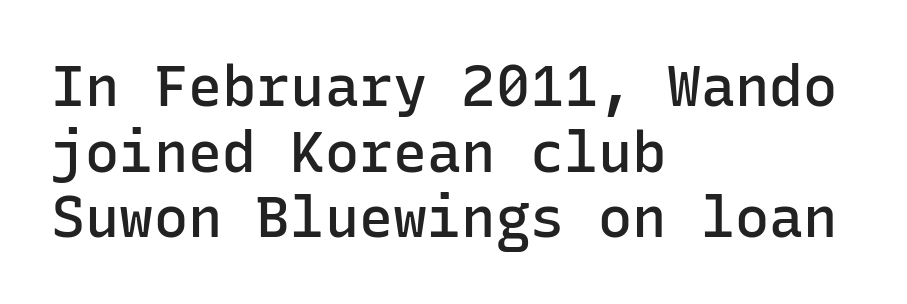
Is this a fixed-width face? Yes — each glyph sits in an identical cell. The type is set solid horizontally, with unmodified tracking. Short and long lines alike share a common starting point at left. Does the lettering tilt? It doesn't — this is upright.
